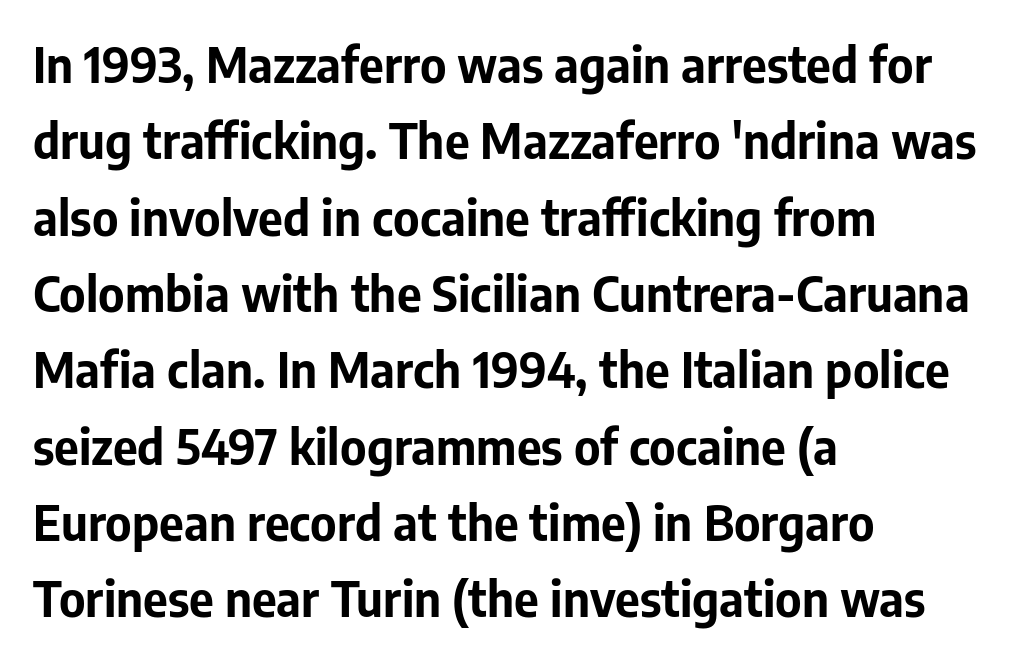
Typeset ragged right — the left edge is the straight one. Beneath every word, the page is bare. Here the designer chose a conventional face with non-uniform glyph widths. One glance says typical: line gaps are just what's usual. Summary of weight: heavy, a full bold.
